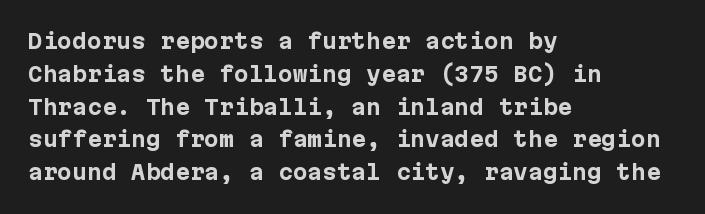
{"italic": "no", "bold": "yes", "underline": "no", "align": "left", "line_spacing": "normal", "line_spacing_ratio": 1.56, "letter_spacing": "normal", "letter_spacing_em": 0.0, "glyph_px": 21}
